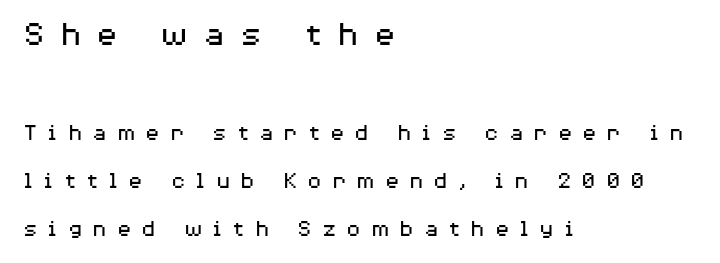
The letters stand straight up with perfectly vertical stems. No chunkiness to these letters — they're not bold. Which chunk is bigger? The first one — the top block dwarfs the bottom. The lines are quadded left. Serifs: no, the terminals of the letterforms are clean. Each letter keeps its own natural width here, so spacing adapts to shape.
